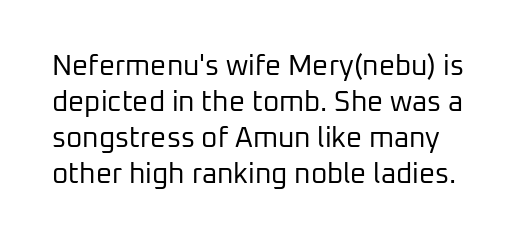
In terms of posture, this sample is upright. Proportional: the letters do not fall into vertical columns. Rule under the text: the space is simply empty. Vertical stems look standard width or narrower in stroke. Nothing sits at the stroke ends, so this counts as sans-serif.
